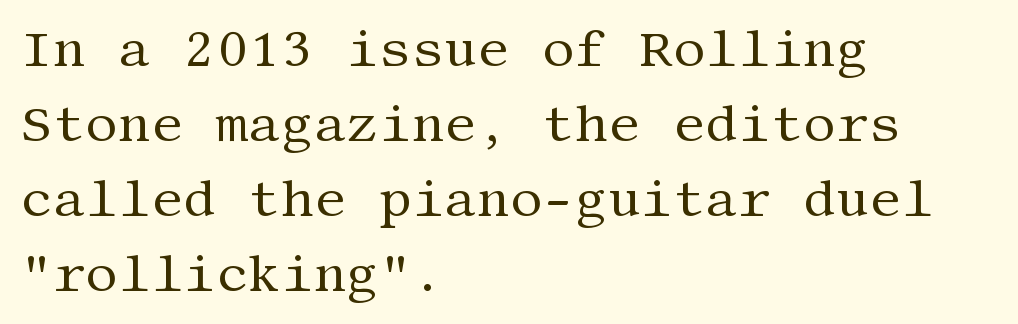
Q: Is the text bold? A: No.
Q: Is the text italic (slanted)? A: No, it is upright.
Q: Is the typeface a serif or a sans-serif typeface? A: Serif.
Q: Is the text underlined? A: No.
Q: How is the paragraph aligned? A: Left-aligned.
Q: Is the spacing between letters normal or unusually wide? A: Normal.
Q: Is the spacing between lines tight, normal or loose? A: Normal.
Q: Width (condensed, normal, or wide)? A: Normal.
Q: Stroke contrast? A: Medium.
Q: x-height? A: Large.
